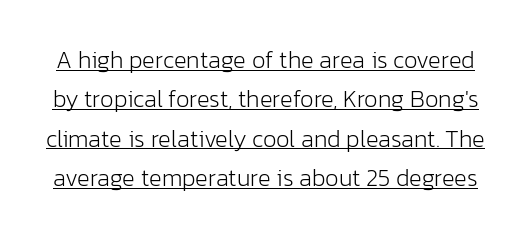
Q: Is the text bold? A: No.
Q: Is the text italic (slanted)? A: No, it is upright.
Q: Is the text underlined? A: Yes.
Q: Is the spacing between letters normal or unusually wide? A: Normal.
Q: Is the spacing between lines tight, normal or loose? A: Normal.
